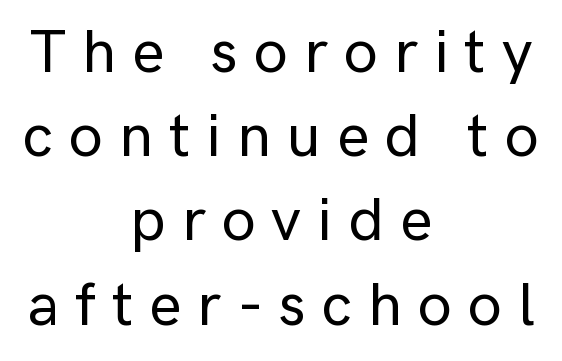
Q: Is the text italic (slanted)? A: No, it is upright.
Q: Is the typeface a serif or a sans-serif typeface? A: Sans-serif.
Q: Is the text underlined? A: No.
Q: How is the paragraph aligned? A: Centered.
Q: Is the spacing between letters normal or unusually wide? A: Unusually wide.
Q: Is the spacing between lines tight, normal or loose? A: Normal.
Q: Width (condensed, normal, or wide)? A: Normal.
Q: Stroke contrast? A: Low.
Q: x-height? A: Medium.
Q: Monospaced? A: No.
